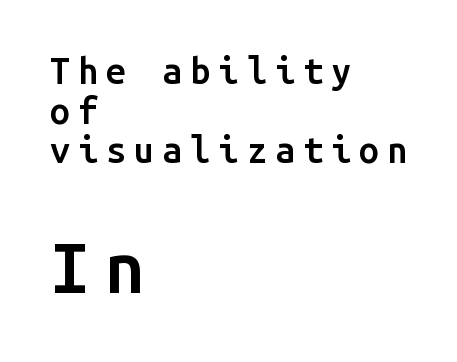
{"serif": "no", "italic": "no", "bold": "semi", "weight": "semibold", "width": "normal", "stroke_contrast": "low", "x_height": "medium", "monospaced": "yes", "underline": "no", "align": "left", "line_spacing": "tight", "line_spacing_ratio": 1.1, "letter_spacing": "wide", "letter_spacing_em": 0.22, "larger_block": "second", "size_ratio": 1.97, "glyph_px": 71}
